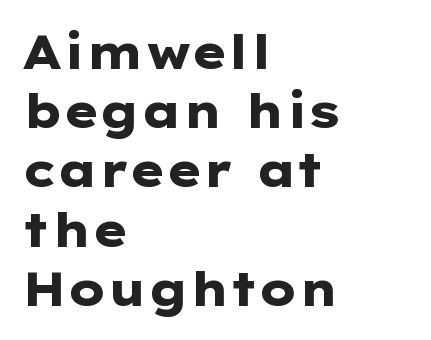
The image shows 47 px heavy, wide sans-serif type, upright; set left-aligned, normal line spacing (1.26x), normal letter spacing, not underlined; low stroke contrast and a medium x-height.
